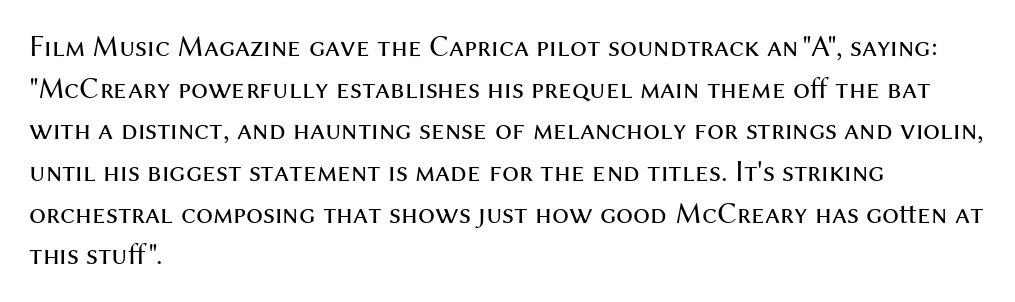
Letters have the restrained weight of plain body copy at most. A normal amount of white space separates one row of letters from the next. Letter spacing: default. The specimen reads as upright at a glance. Teacher's note: observe the even left margin — that is flush-left alignment.
